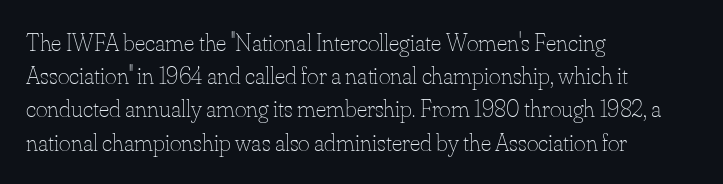
These lines sit exactly where default settings would place them. Decoration check: the copy has no underline. The typeface has the unassuming heft of standard copy or less. Horizontal alignment here is leftward, the default for most running prose.
